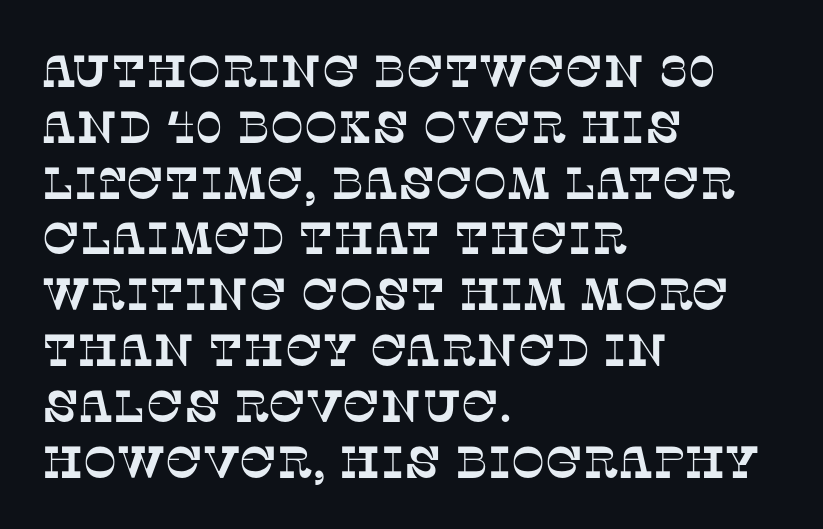
The image shows 45 px serif type; set left-aligned, line spacing 1.24x, normal letter spacing, not underlined; low stroke contrast and a large x-height.
